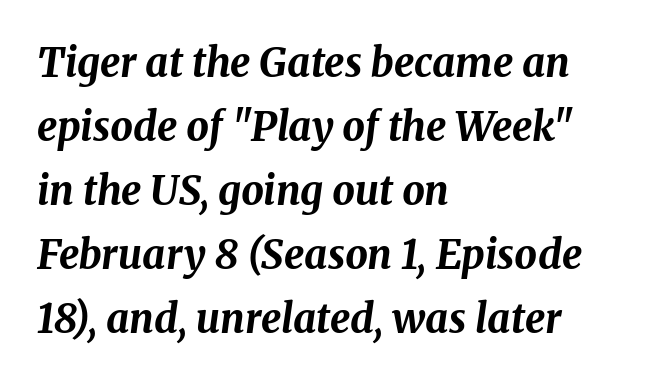
{"italic": "yes", "lean": "right", "slant_degrees": 8, "bold": "yes", "weight": "bold", "width": "normal", "stroke_contrast": "medium", "x_height": "medium", "monospaced": "no", "underline": "no", "align": "left", "line_spacing": "normal", "line_spacing_ratio": 1.6, "letter_spacing": "normal", "letter_spacing_em": 0.0, "glyph_px": 40}
